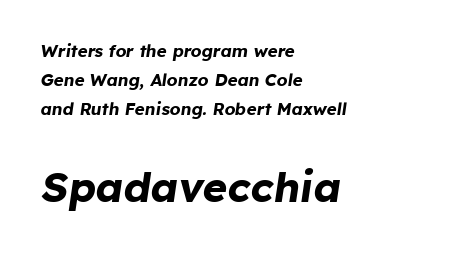
On the weight axis this lands at bold, roughly 700. Here the designer chose a conventional face with non-uniform glyph widths. Descenders are the only things crossing below the line. Reading down the block, your eye returns to a fixed left position each line. Standard letterfit; no display-style spreading of the glyphs. These two chunks differ in scale, with the bottom chunk taking the larger measure.
